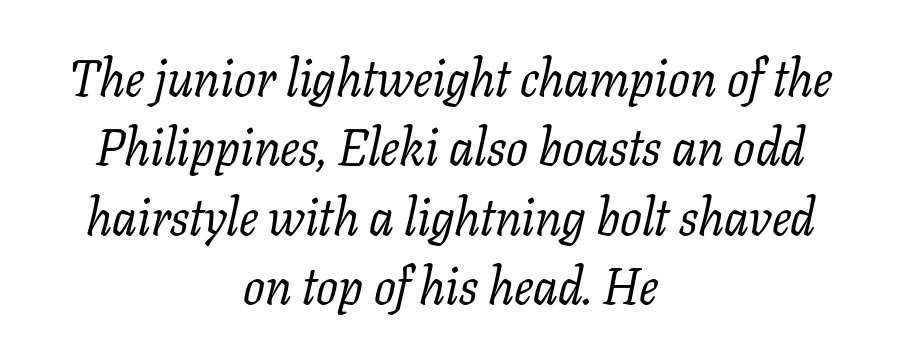
The image shows 51 px regular-weight serif type, italic (leaning right); set centered, normal line spacing (1.36x), normal letter spacing, not underlined; low stroke contrast and a medium x-height.
